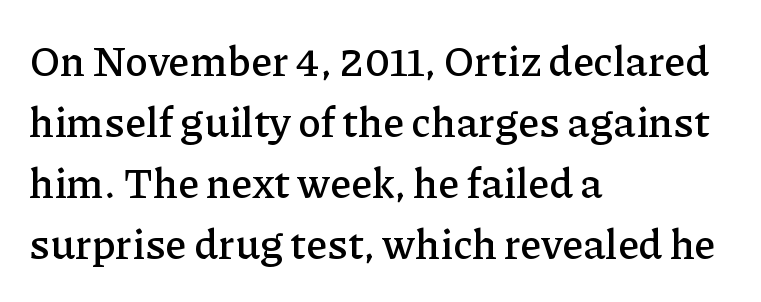
The area under the type is left untouched. The lettering holds an erect, upright posture throughout. What stands out about the letter spacing? Nothing — it is the standard amount. Which margin do the lines hug? The left one — the right edge is uneven. The passage shown is typed in a proportional face where columns would drift. To sum up the face: it has serifs.
